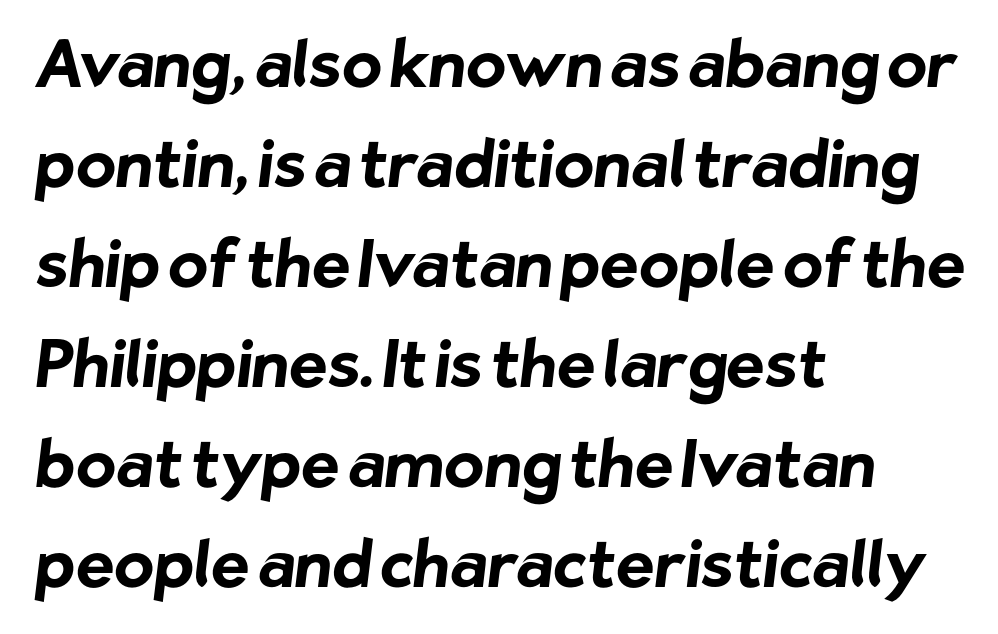
{"serif": "no", "bold": "yes", "weight": "bold", "width": "normal", "stroke_contrast": "low", "x_height": "medium", "monospaced": "no", "underline": "no", "align": "left", "line_spacing": "normal", "line_spacing_ratio": 1.54, "letter_spacing": "normal", "letter_spacing_em": 0.0, "glyph_px": 65}
